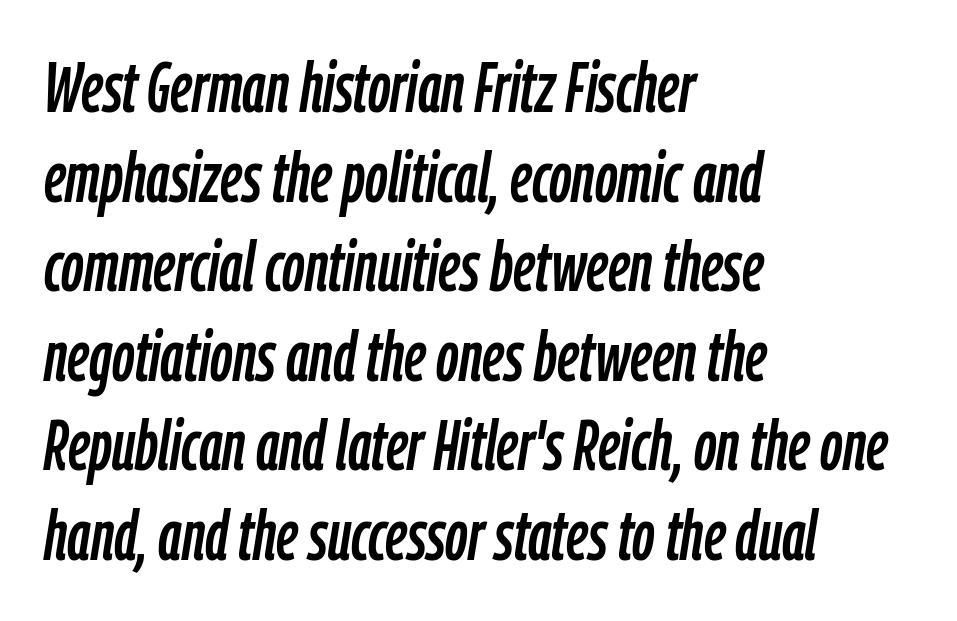
Q: Is the text italic (slanted)? A: Yes, it leans right by about 9 degrees.
Q: Is the text underlined? A: No.
Q: How is the paragraph aligned? A: Left-aligned.
Q: Is the spacing between letters normal or unusually wide? A: Normal.
Q: Is the spacing between lines tight, normal or loose? A: Normal.
Q: Width (condensed, normal, or wide)? A: Condensed.
Q: Stroke contrast? A: Low.
Q: x-height? A: Medium.
Q: Monospaced? A: No.
